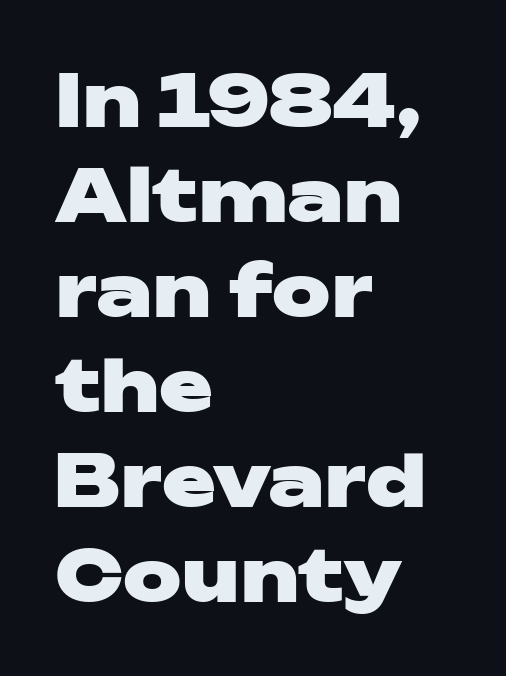
The image shows 72 px heavy, wide sans-serif type, upright; set left-aligned, normal line spacing (1.32x), normal letter spacing, not underlined; low stroke contrast and a medium x-height.
